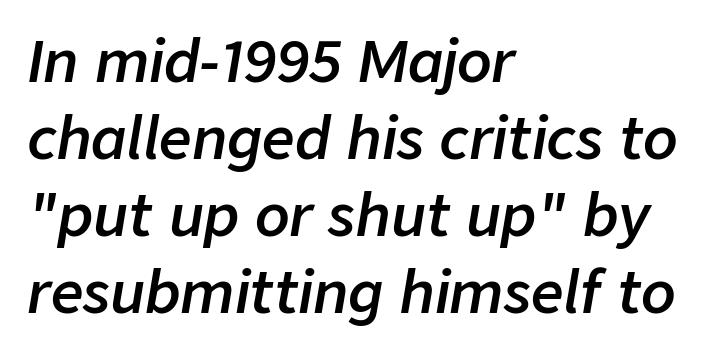
{"italic": "yes", "lean": "right", "slant_degrees": 9, "bold": "semi", "weight": "semibold", "width": "normal", "stroke_contrast": "low", "x_height": "medium", "monospaced": "no", "underline": "no", "align": "left", "line_spacing": "normal", "line_spacing_ratio": 1.35, "letter_spacing": "normal", "letter_spacing_em": 0.0, "glyph_px": 57}
